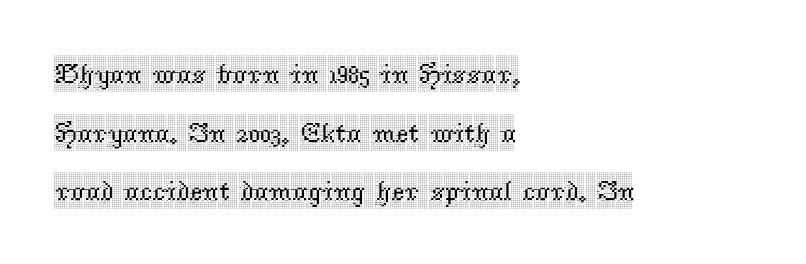
Q: Is the text italic (slanted)? A: No, it is upright.
Q: Is the typeface a serif or a sans-serif typeface? A: Serif.
Q: Is the text underlined? A: No.
Q: How is the paragraph aligned? A: Left-aligned.
Q: Is the spacing between letters normal or unusually wide? A: Normal.
Q: Is the spacing between lines tight, normal or loose? A: Loose.
Q: Width (condensed, normal, or wide)? A: Condensed.
Q: x-height? A: Large.
Q: Monospaced? A: No.
